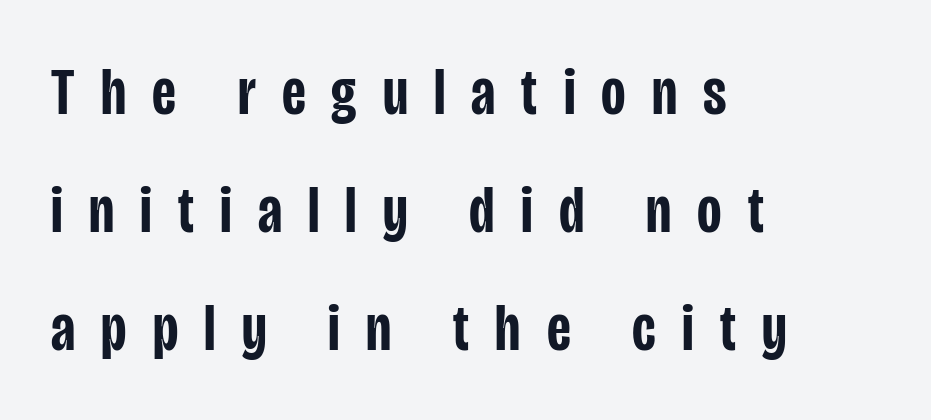
The image shows 67 px semibold, condensed sans-serif type, upright; set left-aligned, line spacing 1.76x, unusually wide letter spacing (+0.39 em), not underlined; low stroke contrast and a large x-height.
